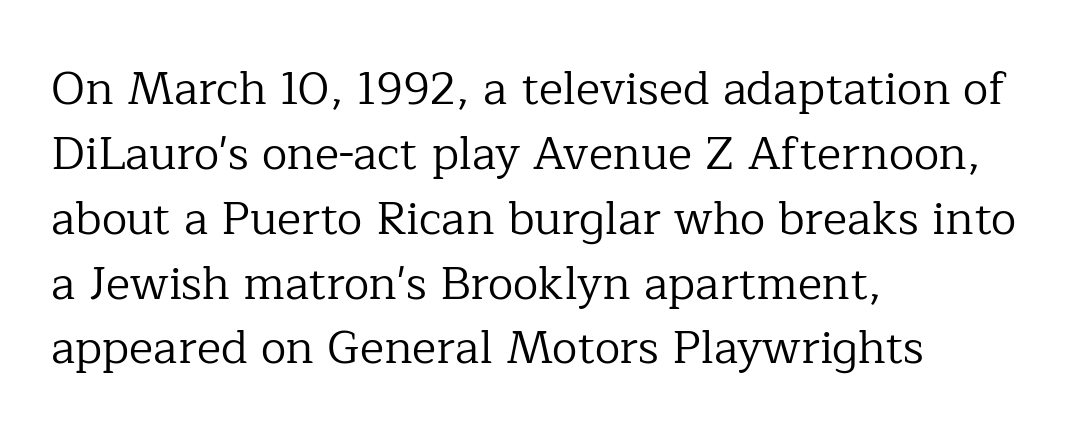
Q: Is the text bold? A: No.
Q: Is the text italic (slanted)? A: No, it is upright.
Q: Is the typeface a serif or a sans-serif typeface? A: Serif.
Q: Is the text underlined? A: No.
Q: How is the paragraph aligned? A: Left-aligned.
Q: Is the spacing between letters normal or unusually wide? A: Normal.
Q: Is the spacing between lines tight, normal or loose? A: Normal.
Q: Width (condensed, normal, or wide)? A: Normal.
Q: Stroke contrast? A: Low.
Q: x-height? A: Medium.
Q: Monospaced? A: No.
